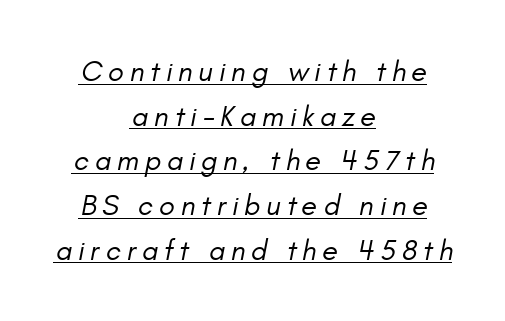
The image shows 29 px regular-weight type, italic (leaning right); set centered, normal line spacing (1.54x), unusually wide letter spacing (+0.2 em), underlined; low stroke contrast and a small x-height.
